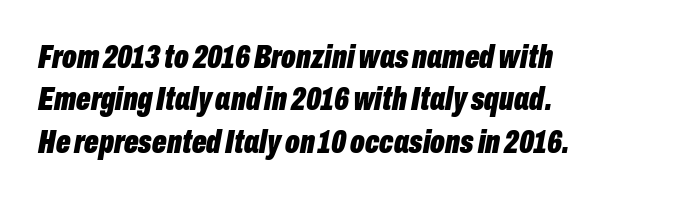
The image shows 34 px bold, condensed type, italic (leaning right); set left-aligned, normal line spacing (1.25x), normal letter spacing, not underlined; low stroke contrast and a medium x-height.
